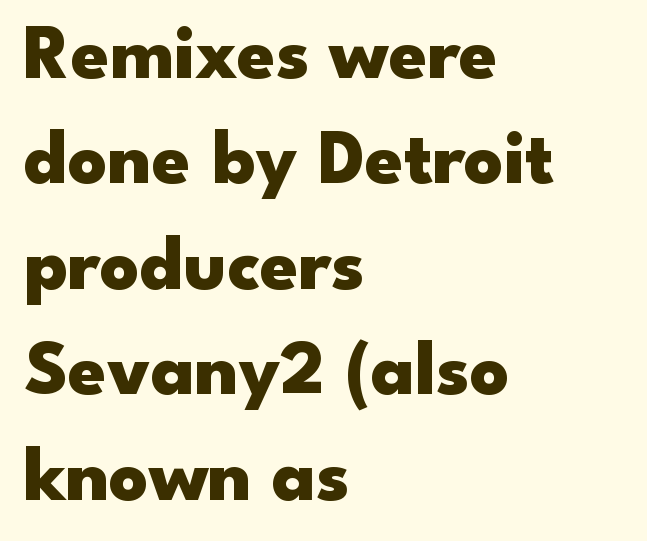
Q: Is the text bold? A: Yes.
Q: Is the text italic (slanted)? A: No, it is upright.
Q: Is the typeface a serif or a sans-serif typeface? A: Sans-serif.
Q: Is the text underlined? A: No.
Q: How is the paragraph aligned? A: Left-aligned.
Q: Is the spacing between letters normal or unusually wide? A: Normal.
Q: Is the spacing between lines tight, normal or loose? A: Normal.
Q: Width (condensed, normal, or wide)? A: Wide.
Q: Stroke contrast? A: Low.
Q: x-height? A: Small.
Q: Monospaced? A: No.
